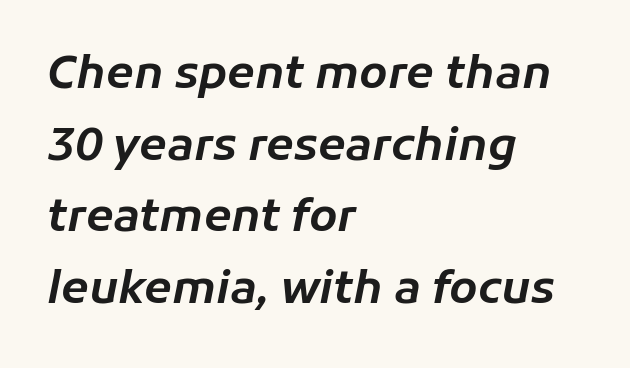
Q: Is the text italic (slanted)? A: Yes, it leans right by about 11 degrees.
Q: Is the text underlined? A: No.
Q: How is the paragraph aligned? A: Left-aligned.
Q: Is the spacing between letters normal or unusually wide? A: Normal.
Q: Is the spacing between lines tight, normal or loose? A: Normal.
Q: Width (condensed, normal, or wide)? A: Normal.
Q: Stroke contrast? A: Low.
Q: x-height? A: Medium.
Q: Monospaced? A: No.
